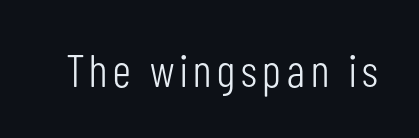
{"serif": "no", "italic": "no", "bold": "no", "weight": "light", "width": "condensed", "stroke_contrast": "low", "x_height": "medium", "monospaced": "no", "underline": "no", "glyph_px": 46}
